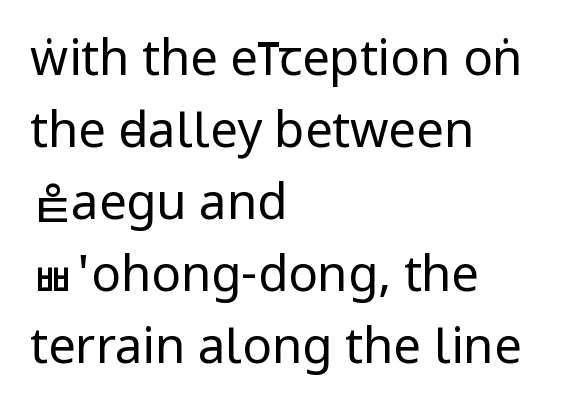
Q: Is the text bold? A: No.
Q: Is the text italic (slanted)? A: No, it is upright.
Q: Is the typeface a serif or a sans-serif typeface? A: Sans-serif.
Q: Is the text underlined? A: No.
Q: How is the paragraph aligned? A: Left-aligned.
Q: Is the spacing between letters normal or unusually wide? A: Normal.
Q: Is the spacing between lines tight, normal or loose? A: Normal.
Q: Width (condensed, normal, or wide)? A: Condensed.
Q: Stroke contrast? A: Low.
Q: x-height? A: Large.
Q: Monospaced? A: No.
